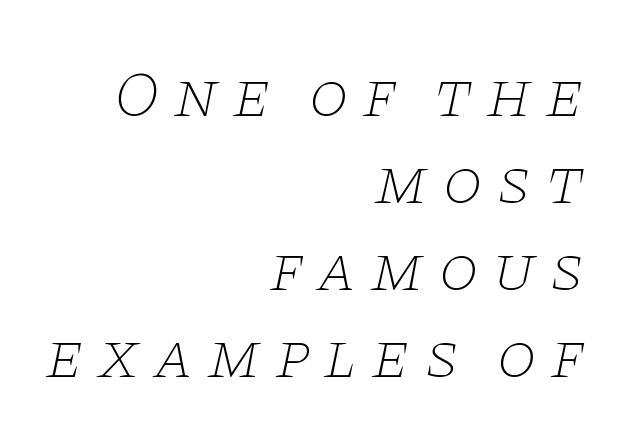
{"serif": "yes", "italic": "yes", "lean": "right", "slant_degrees": 11, "bold": "no", "weight": "thin", "width": "wide", "stroke_contrast": "low", "x_height": "large", "monospaced": "no", "underline": "no", "align": "right", "line_spacing": "normal", "line_spacing_ratio": 1.34, "letter_spacing": "wide", "letter_spacing_em": 0.2, "glyph_px": 65}
